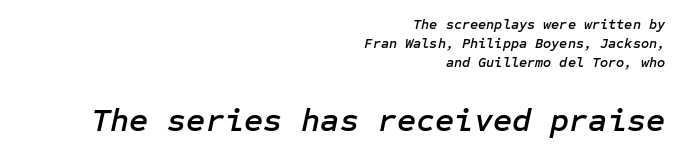
{"italic": "yes", "lean": "right", "slant_degrees": 12, "width": "normal", "stroke_contrast": "low", "x_height": "medium", "underline": "no", "align": "right", "line_spacing": "normal", "line_spacing_ratio": 1.36, "letter_spacing": "normal", "letter_spacing_em": 0.0, "larger_block": "second", "size_ratio": 2.36, "glyph_px": 33}
